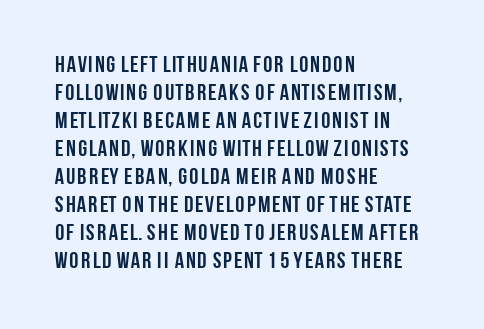
The image shows 23 px bold type, upright; set left-aligned, line spacing 1.22x, normal letter spacing, not underlined.
